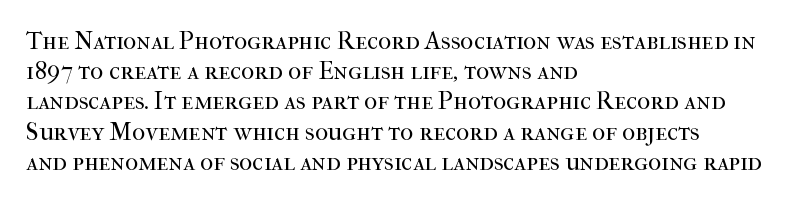
{"italic": "no", "bold": "no", "underline": "no", "align": "left", "line_spacing_ratio": 1.21, "letter_spacing": "normal", "letter_spacing_em": 0.0, "glyph_px": 25}
